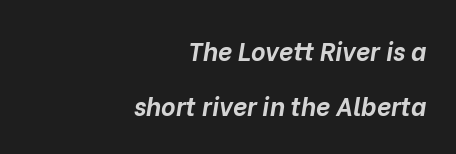
The image shows 25 px bold type, italic (leaning right); set right-aligned, loose line spacing (2.19x), normal letter spacing, not underlined.
